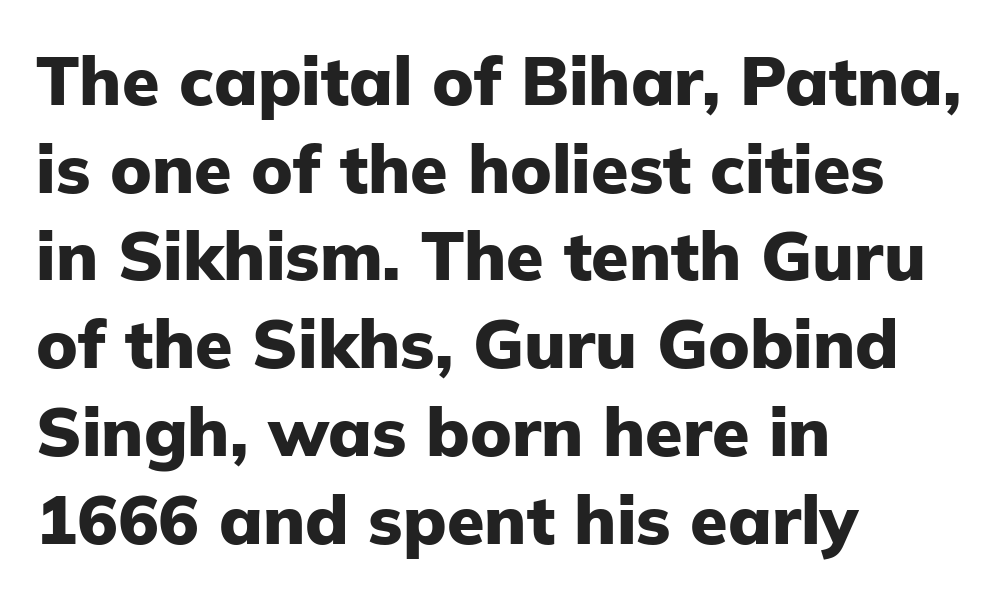
Q: Is the text bold? A: Yes.
Q: Is the text italic (slanted)? A: No, it is upright.
Q: Is the typeface a serif or a sans-serif typeface? A: Sans-serif.
Q: Is the text underlined? A: No.
Q: How is the paragraph aligned? A: Left-aligned.
Q: Is the spacing between letters normal or unusually wide? A: Normal.
Q: Is the spacing between lines tight, normal or loose? A: Normal.
Q: Width (condensed, normal, or wide)? A: Normal.
Q: Stroke contrast? A: Low.
Q: x-height? A: Medium.
Q: Monospaced? A: No.
